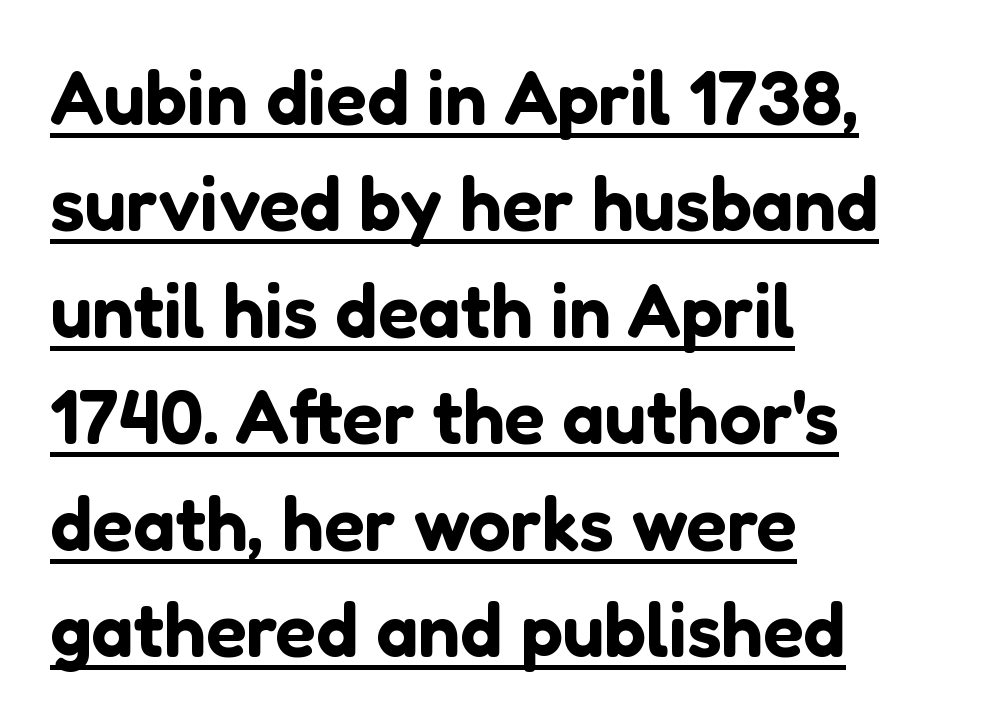
The image shows 75 px sans-serif type, upright; set left-aligned, normal line spacing (1.42x), normal letter spacing, underlined; low stroke contrast and a medium x-height.
